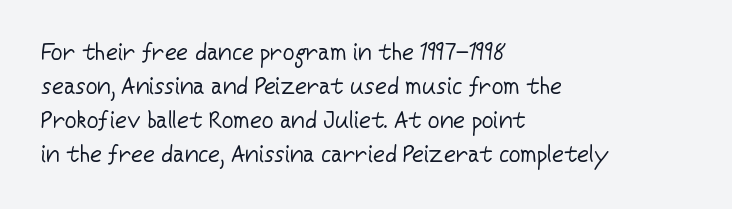
Q: Is the text bold? A: No.
Q: Is the text italic (slanted)? A: No, it is upright.
Q: Is the text underlined? A: No.
Q: How is the paragraph aligned? A: Left-aligned.
Q: Is the spacing between letters normal or unusually wide? A: Normal.
Q: Is the spacing between lines tight, normal or loose? A: Normal.
